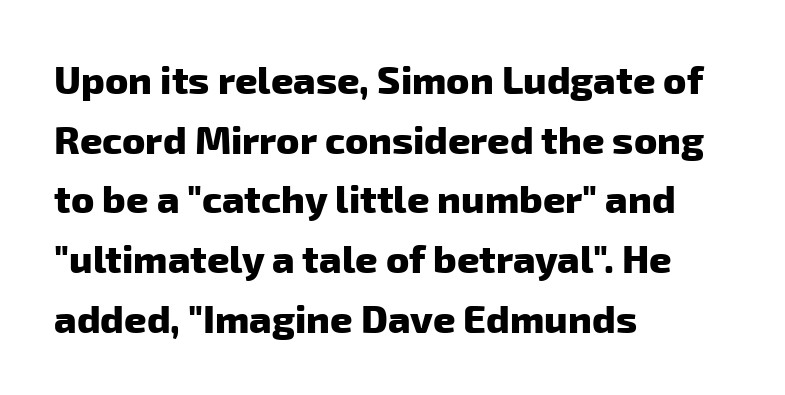
Q: Is the text bold? A: Yes.
Q: Is the typeface a serif or a sans-serif typeface? A: Sans-serif.
Q: Is the text underlined? A: No.
Q: How is the paragraph aligned? A: Left-aligned.
Q: Is the spacing between letters normal or unusually wide? A: Normal.
Q: Is the spacing between lines tight, normal or loose? A: Normal.
Q: Width (condensed, normal, or wide)? A: Normal.
Q: Stroke contrast? A: Low.
Q: x-height? A: Medium.
Q: Monospaced? A: No.
